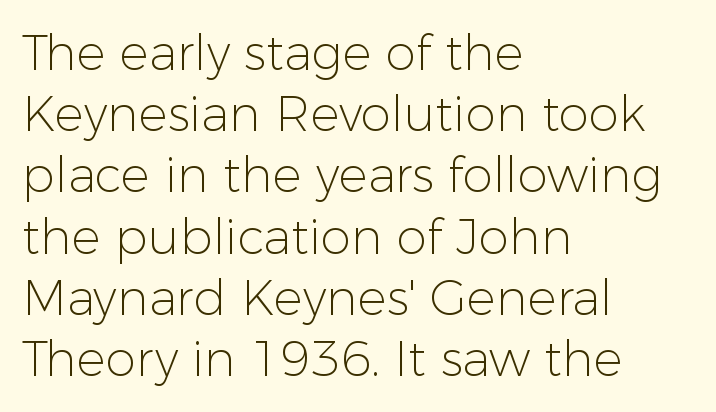
A normal amount of white space separates one row of letters from the next. Underlining? Definitely not there. The weight tops out at a normal text grade. The lettering stays uniformly vertical, giving the passage a roman look. This sample is left-justified, so line endings fall wherever the words run out. Default kerning and tracking; the words read as compact shapes.
